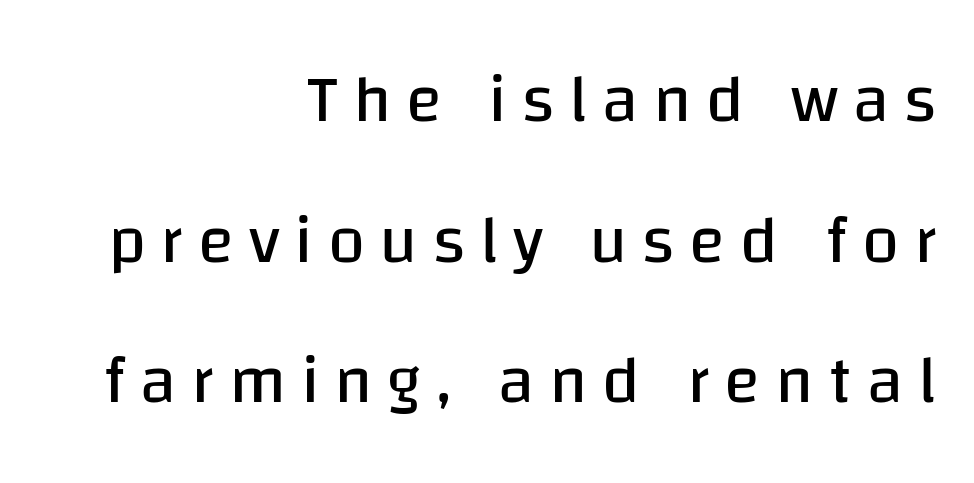
{"serif": "no", "italic": "no", "bold": "no", "weight": "regular", "width": "normal", "stroke_contrast": "low", "x_height": "large", "monospaced": "no", "underline": "no", "align": "right", "line_spacing": "loose", "line_spacing_ratio": 2.1, "letter_spacing": "wide", "letter_spacing_em": 0.22, "glyph_px": 67}
